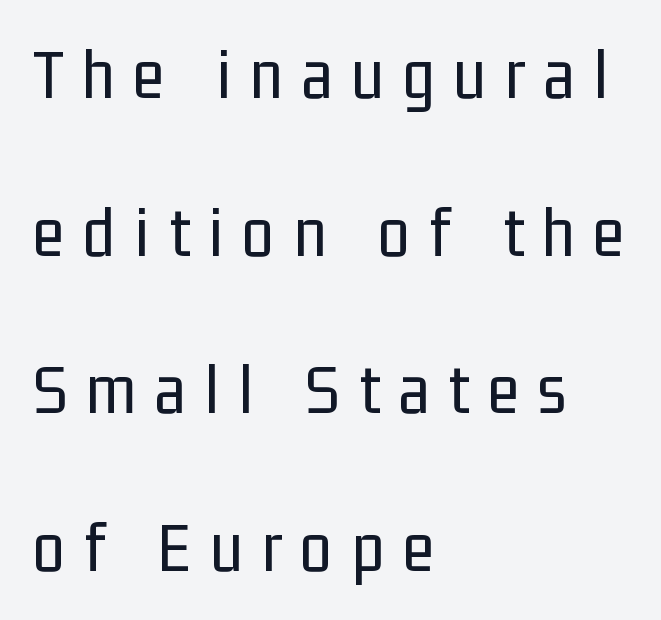
The image shows 73 px regular-weight, condensed sans-serif type, upright; set left-aligned, loose line spacing (2.16x), unusually wide letter spacing (+0.26 em), not underlined; low stroke contrast and a medium x-height.
